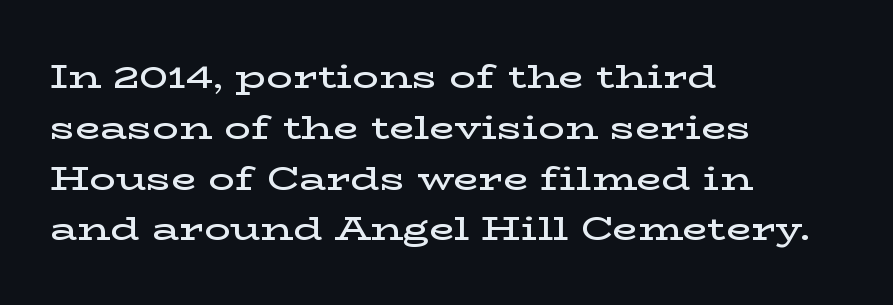
{"serif": "yes", "italic": "no", "bold": "semi", "weight": "semibold", "width": "wide", "stroke_contrast": "low", "x_height": "medium", "monospaced": "no", "underline": "no", "align": "left", "line_spacing": "normal", "line_spacing_ratio": 1.54, "letter_spacing": "normal", "letter_spacing_em": 0.0, "glyph_px": 33}
